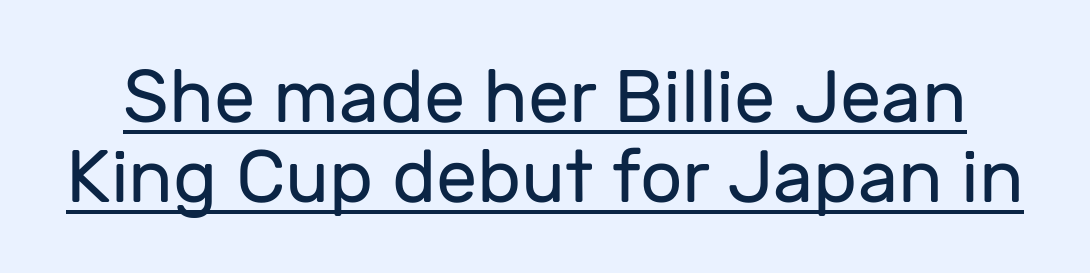
The image shows 74 px regular-weight sans-serif type, upright; set tight line spacing (1.08x), normal letter spacing, underlined; low stroke contrast and a medium x-height.
